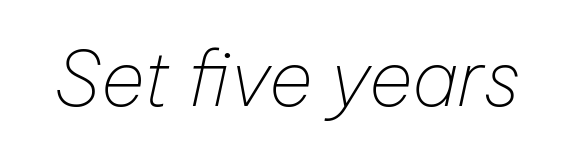
Do the characters align in a grid? No, the font is proportional. It's the slanting kind of type. Tracking value appears to be zero — textbook default spacing. Descender tails drop into unmarked territory.
